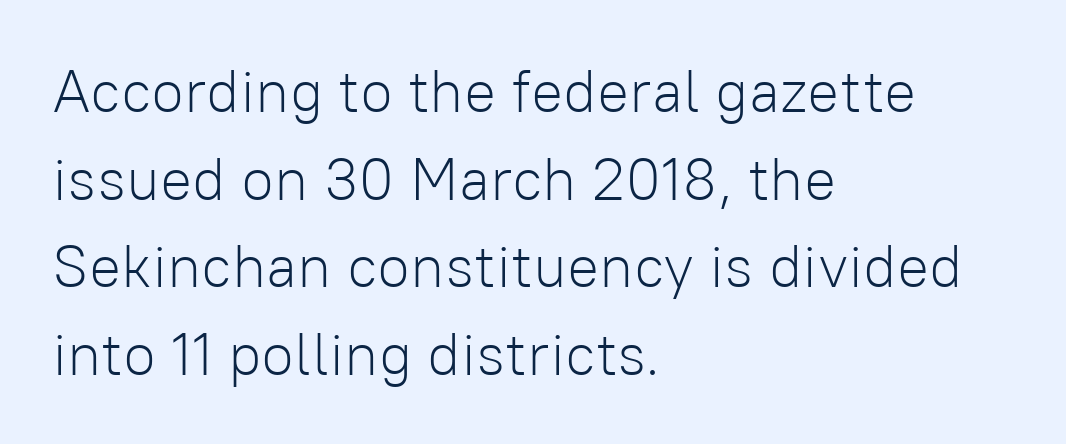
{"serif": "no", "italic": "no", "bold": "no", "weight": "light", "width": "normal", "stroke_contrast": "low", "x_height": "medium", "monospaced": "no", "underline": "no", "align": "left", "line_spacing": "normal", "line_spacing_ratio": 1.46, "letter_spacing": "normal", "letter_spacing_em": 0.0, "glyph_px": 60}
